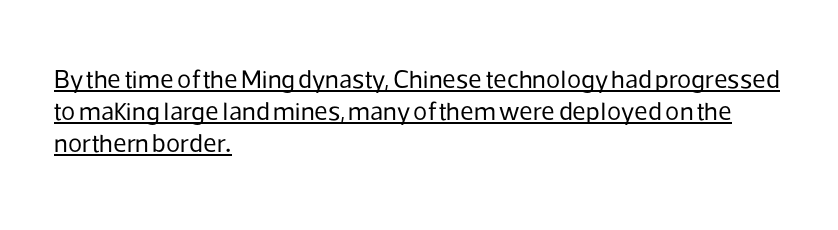
{"italic": "no", "bold": "no", "underline": "yes", "align": "left", "line_spacing_ratio": 1.24, "letter_spacing": "normal", "letter_spacing_em": 0.0, "glyph_px": 26}
